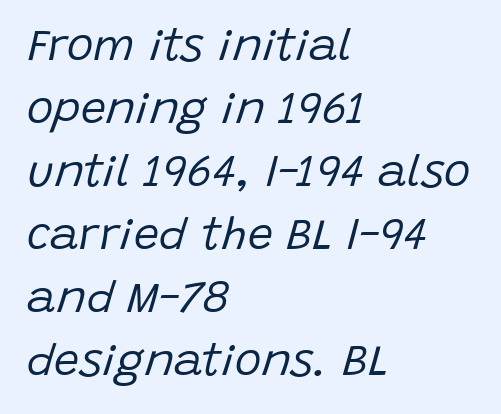
{"italic": "yes", "lean": "right", "slant_degrees": 15, "bold": "no", "weight": "regular", "width": "normal", "stroke_contrast": "low", "x_height": "large", "monospaced": "no", "underline": "no", "align": "left", "line_spacing": "normal", "line_spacing_ratio": 1.4, "letter_spacing": "normal", "letter_spacing_em": 0.0, "glyph_px": 45}
